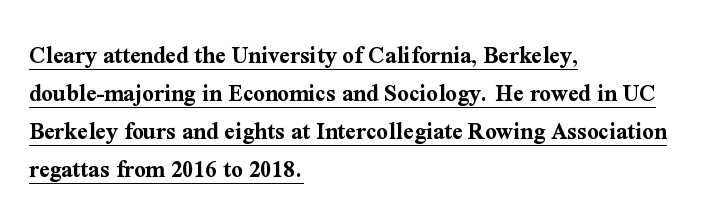
{"italic": "no", "bold": "yes", "underline": "yes", "align": "left", "line_spacing": "normal", "line_spacing_ratio": 1.52, "letter_spacing": "normal", "letter_spacing_em": 0.0, "glyph_px": 25}
